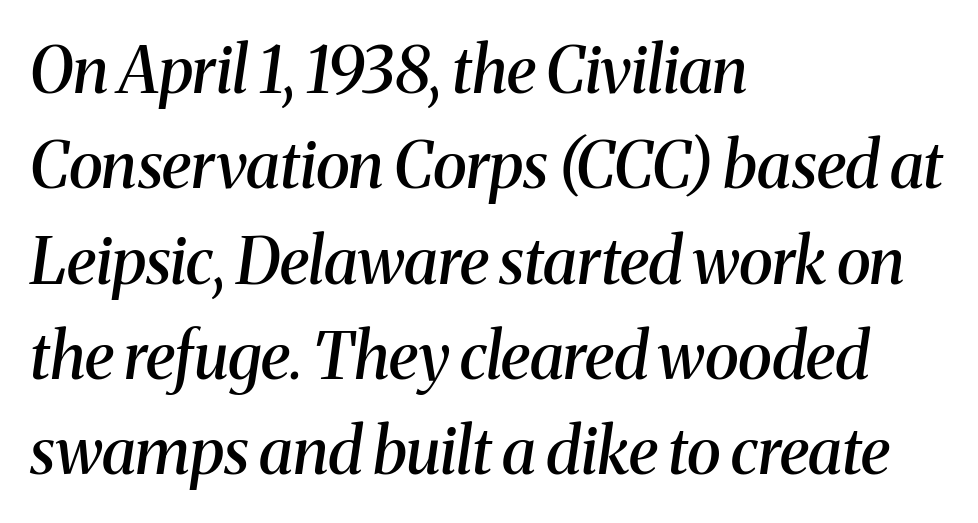
Characters are canted at an angle relative to the baseline's perpendicular. As a designer I'd log this as weight 600, semibold. The designer left line spacing at the default. These lines are composed in type with serifs. Letters rest on an invisible, unmarked baseline.
